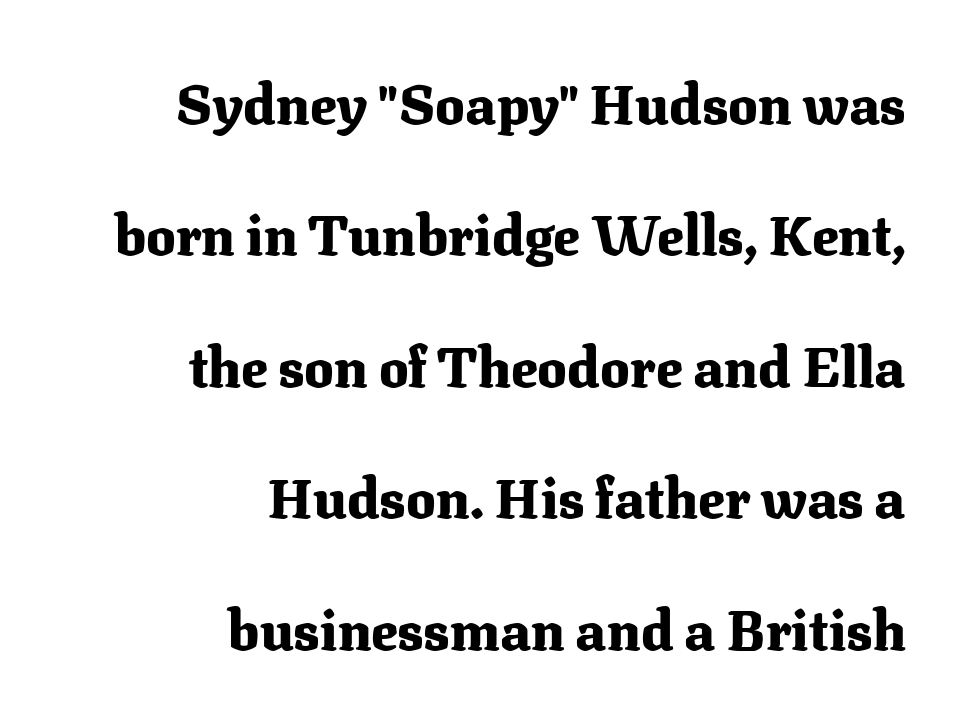
The image shows 55 px heavy serif type, upright; set right-aligned, loose line spacing (2.39x), normal letter spacing, not underlined; medium stroke contrast and a medium x-height.
